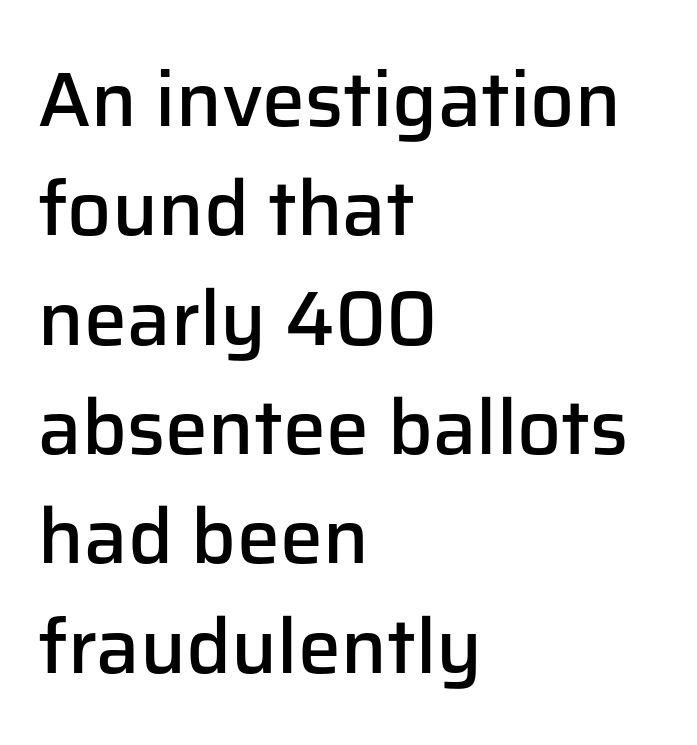
Every letter is mildly thick-stroked: semibold rather than bold. A typesetter would mark this as roman, not italic. Honestly, there is no underline to notice here at all. Does extra space separate the letters? No, they use regular spacing. This rendering employs a face without finishing strokes, i.e., a sans-serif. Reading down the column, the eye jumps a familiar distance to each next line.
